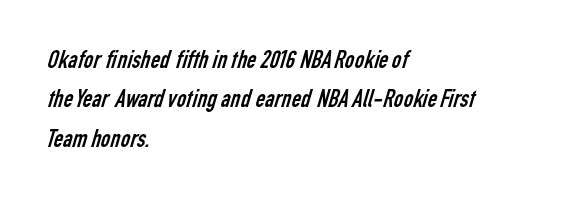
The image shows 26 px text type; set left-aligned, normal line spacing (1.51x), normal letter spacing, not underlined.
